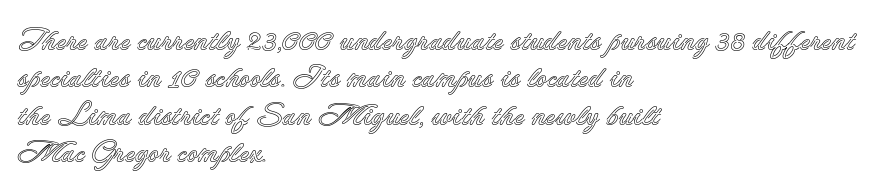
Compared with typical paragraphs, the rows here are spaced about the same. Here the designer chose a conventional face with non-uniform glyph widths. Unmarked baselines from the first word to the last. Horizontally, the lines are justified to the leading edge only. Nobody touched the tracking dial on this one.
